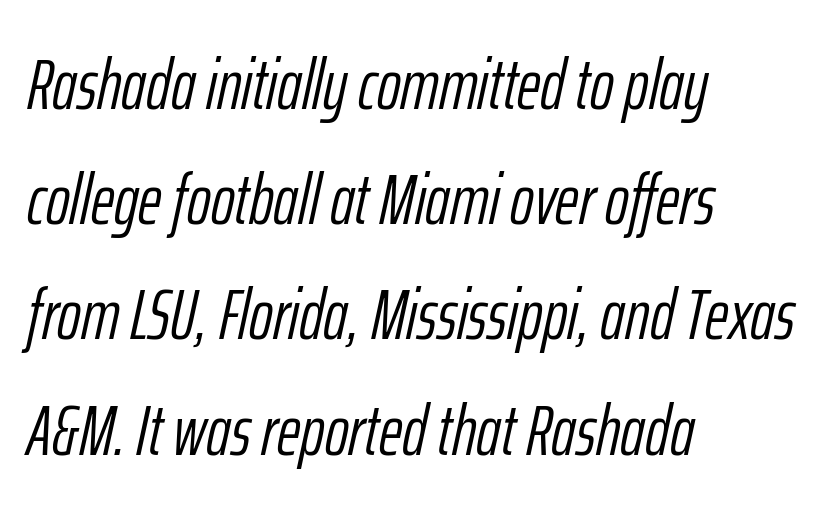
A typesetter would call this zero additional tracking. The specimen reads as italic at a glance. The face used here is proportionally spaced, like ordinary book or web type. Bare-footed words on every line. One glance says typical: line gaps are just what's usual.
